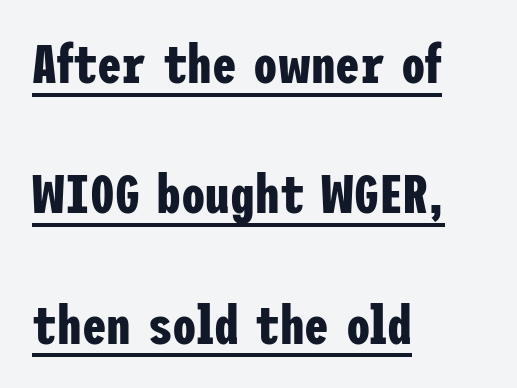
Q: Is the text bold? A: Yes.
Q: Is the text italic (slanted)? A: No, it is upright.
Q: Is the typeface a serif or a sans-serif typeface? A: Sans-serif.
Q: Is the text underlined? A: Yes.
Q: How is the paragraph aligned? A: Left-aligned.
Q: Is the spacing between letters normal or unusually wide? A: Normal.
Q: Is the spacing between lines tight, normal or loose? A: Loose.
Q: Width (condensed, normal, or wide)? A: Condensed.
Q: Stroke contrast? A: Low.
Q: x-height? A: Medium.
